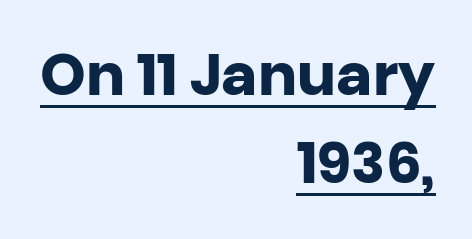
The image shows 58 px heavy sans-serif type, upright; set right-aligned, normal line spacing (1.52x), normal letter spacing, underlined; low stroke contrast and a large x-height.
